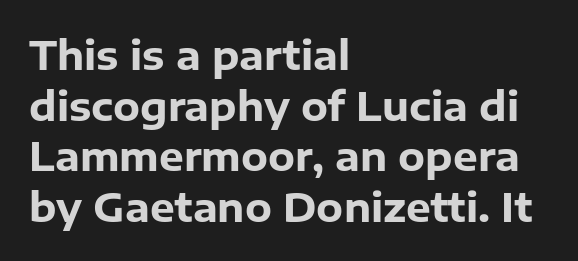
Q: Is the text bold? A: Yes.
Q: Is the text italic (slanted)? A: No, it is upright.
Q: Is the typeface a serif or a sans-serif typeface? A: Sans-serif.
Q: Is the text underlined? A: No.
Q: How is the paragraph aligned? A: Left-aligned.
Q: Is the spacing between letters normal or unusually wide? A: Normal.
Q: Is the spacing between lines tight, normal or loose? A: Normal.
Q: Width (condensed, normal, or wide)? A: Normal.
Q: Stroke contrast? A: Low.
Q: x-height? A: Medium.
Q: Monospaced? A: No.
